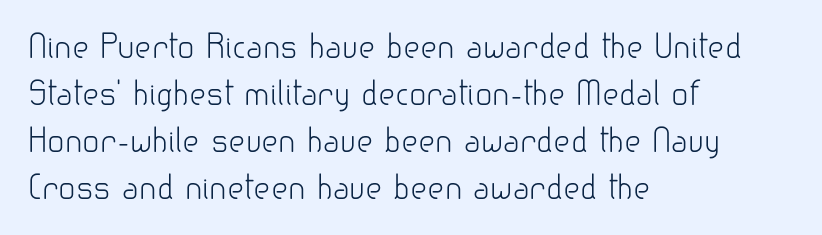
The image shows 32 px light sans-serif type, upright; set left-aligned, normal line spacing (1.47x), normal letter spacing, not underlined; low stroke contrast and a small x-height.
